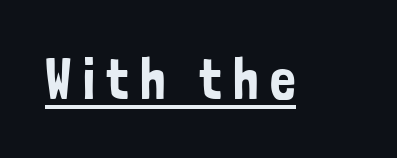
{"serif": "no", "italic": "no", "width": "condensed", "stroke_contrast": "low", "x_height": "medium", "monospaced": "no", "underline": "yes", "letter_spacing": "wide", "letter_spacing_em": 0.2, "glyph_px": 57}
